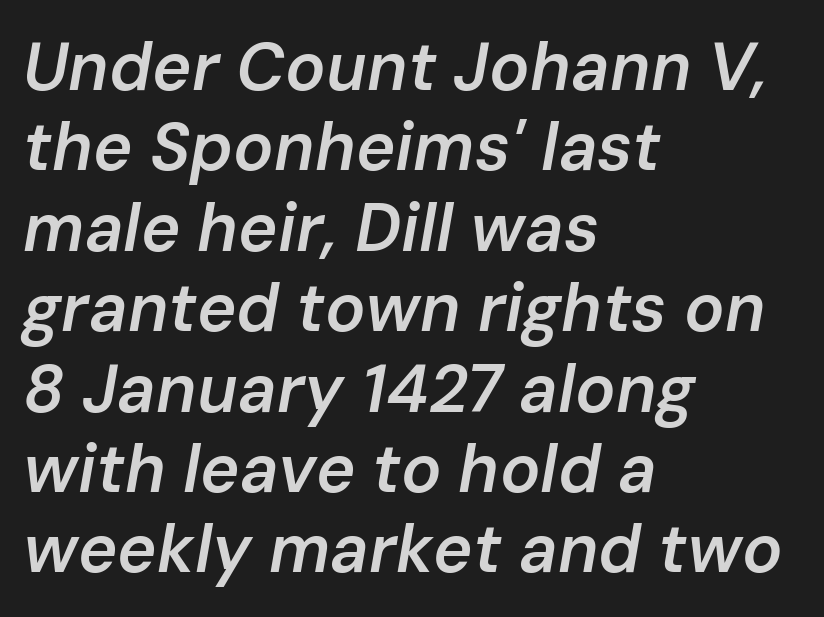
The image shows 67 px semibold type, italic (leaning right); set left-aligned, line spacing 1.2x, normal letter spacing, not underlined; low stroke contrast and a medium x-height.
